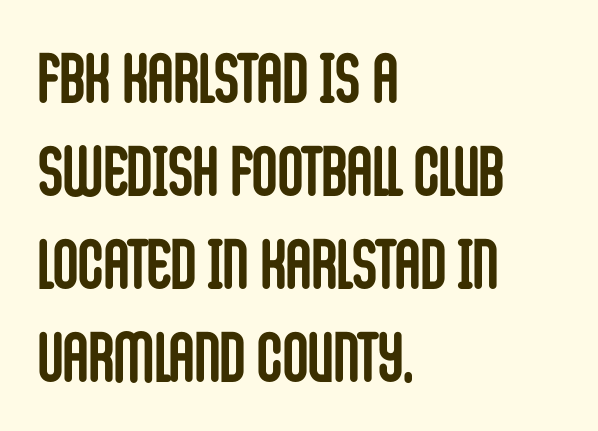
Students, observe: this is what conventionally led text looks like. Default kerning and tracking; the words read as compact shapes. Each letter keeps its own natural width here, so spacing adapts to shape. The typesetter chose a ragged-right arrangement here. Bold? Absolutely — the strokes are thick and heavy. Honestly, there is no underline to notice here at all.
